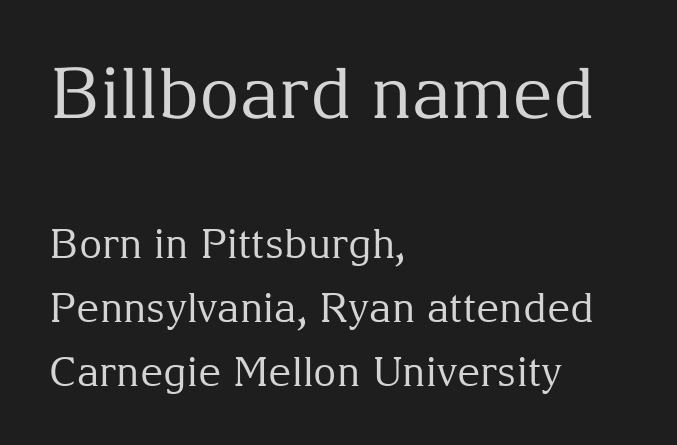
Q: Is the text bold? A: No.
Q: Is the text italic (slanted)? A: No, it is upright.
Q: Is the typeface a serif or a sans-serif typeface? A: Serif.
Q: Is the text underlined? A: No.
Q: How is the paragraph aligned? A: Left-aligned.
Q: Is the spacing between letters normal or unusually wide? A: Normal.
Q: Is the spacing between lines tight, normal or loose? A: Normal.
Q: Which block of text is set in a larger size, the first (top) or the second (bottom)? A: The first (top) one.
Q: Width (condensed, normal, or wide)? A: Normal.
Q: Stroke contrast? A: Medium.
Q: x-height? A: Medium.
Q: Monospaced? A: No.
